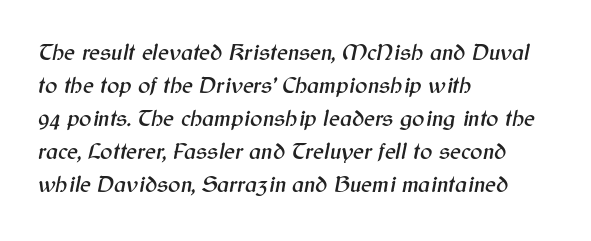
{"italic": "yes", "lean": "right", "slant_degrees": 12, "underline": "no", "align": "left", "line_spacing": "normal", "line_spacing_ratio": 1.44, "letter_spacing": "normal", "letter_spacing_em": 0.0, "glyph_px": 23}
